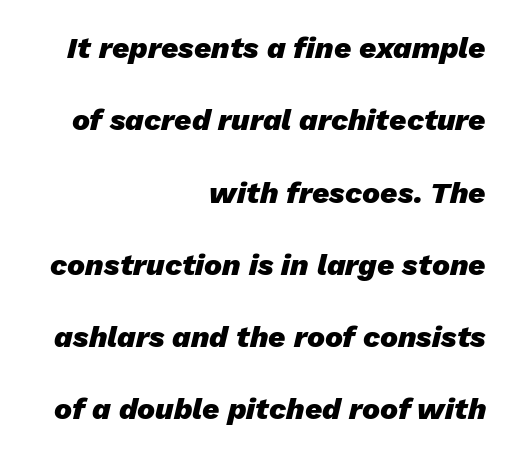
If you measured baseline to baseline, you'd find a long distance. Glance below the letters and you will spot only blank space. Does the lettering tilt? It does — this is italic. Pretty heavy lettering here — definitely bold.
